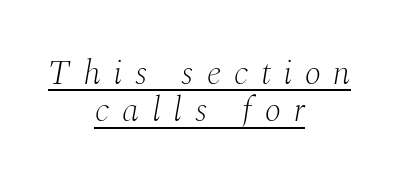
Q: Is the text bold? A: No.
Q: Is the text italic (slanted)? A: Yes, it leans right by about 10 degrees.
Q: Is the typeface a serif or a sans-serif typeface? A: Serif.
Q: Is the text underlined? A: Yes.
Q: How is the paragraph aligned? A: Centered.
Q: Is the spacing between letters normal or unusually wide? A: Unusually wide.
Q: Is the spacing between lines tight, normal or loose? A: Tight.
Q: Width (condensed, normal, or wide)? A: Normal.
Q: Stroke contrast? A: Medium.
Q: x-height? A: Medium.
Q: Monospaced? A: No.
